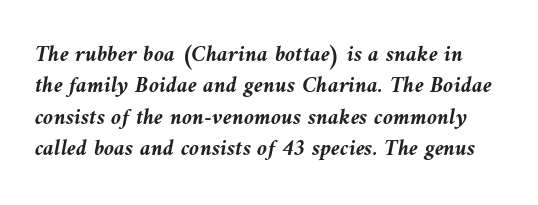
Letter spacing: default. On the weight axis this lands at bold, roughly 700. It's the slanting kind of type. Each new line begins a customary step beneath the previous one. The gap between lines stays unmarked.
